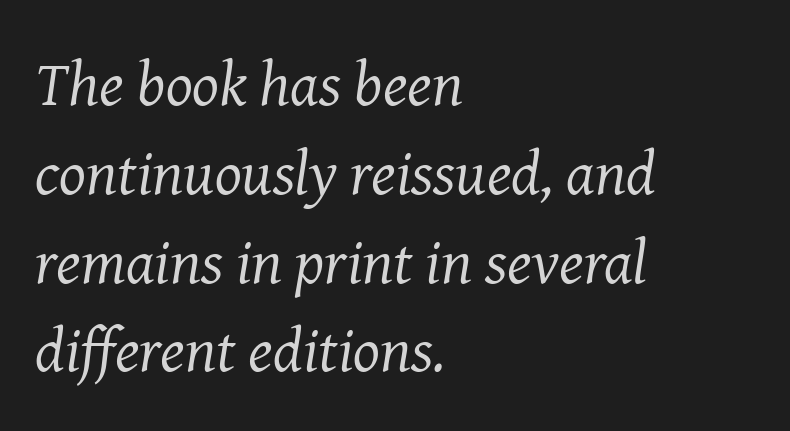
Weight: not bold — regular or lighter. These lines were composed using italics. Regarding serifs, this sample has them. Do the characters align in a grid? No, the font is proportional. The vertical gap from one line to the next is medium.
